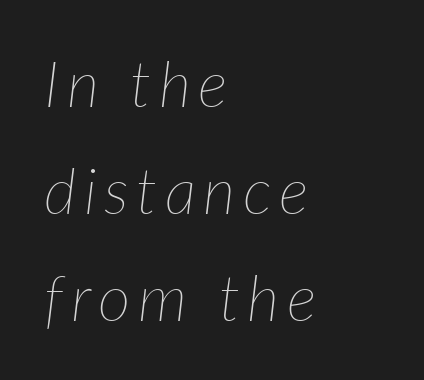
Quick note: underline off. The designer left line spacing at the default. No extra ink here — the face is not bold. The letters are slanted; this is an italic face.
